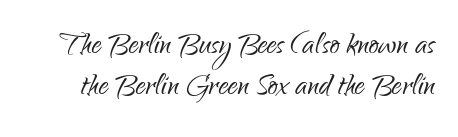
Q: Is the text bold? A: No.
Q: Is the text italic (slanted)? A: Yes.
Q: Is the typeface a serif or a sans-serif typeface? A: Sans-serif.
Q: Is the text underlined? A: No.
Q: Is the spacing between letters normal or unusually wide? A: Normal.
Q: Is the spacing between lines tight, normal or loose? A: Tight.
Q: Width (condensed, normal, or wide)? A: Condensed.
Q: Stroke contrast? A: Low.
Q: x-height? A: Small.
Q: Monospaced? A: No.
